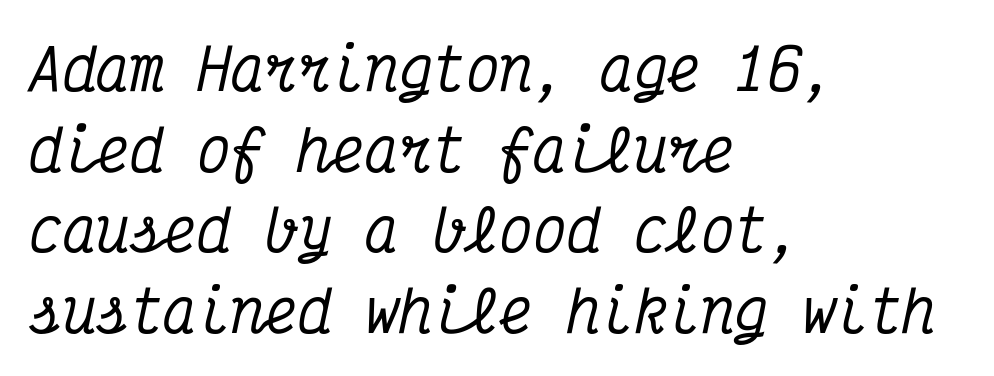
Rule under the text: the space is simply empty. Baseline-to-baseline distance is the conventional proportion of letter height. These lines are rendered in a fixed-pitch font. The passage shown is typeset with a serif family. Is the letter spacing exaggerated? No — it looks like the ordinary default. Every row of glyphs begins at an identical x-position on the left.
